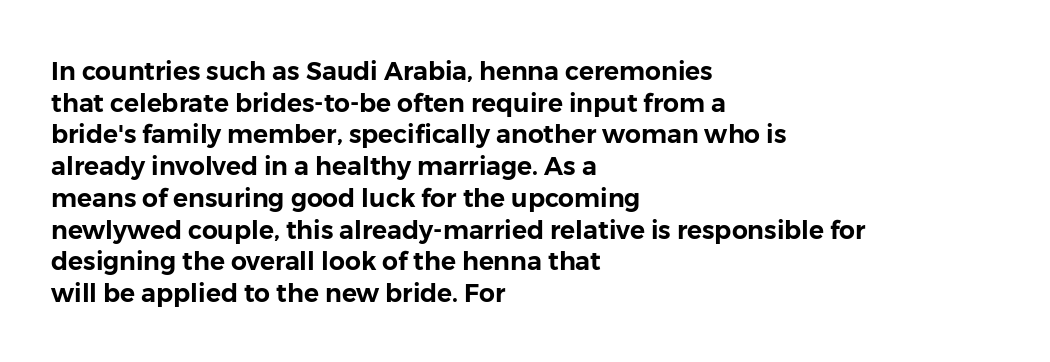
{"italic": "no", "underline": "no", "align": "left", "line_spacing": "normal", "line_spacing_ratio": 1.27, "letter_spacing": "normal", "letter_spacing_em": 0.0, "glyph_px": 25}
